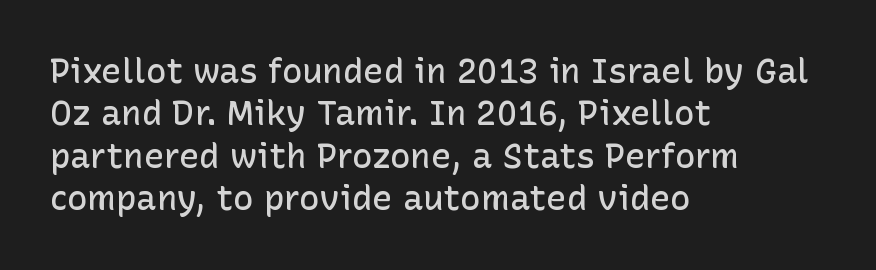
Q: Is the text bold? A: Semi-bold.
Q: Is the text italic (slanted)? A: No, it is upright.
Q: Is the typeface a serif or a sans-serif typeface? A: Sans-serif.
Q: Is the text underlined? A: No.
Q: How is the paragraph aligned? A: Left-aligned.
Q: Is the spacing between letters normal or unusually wide? A: Normal.
Q: Is the spacing between lines tight, normal or loose? A: Normal.
Q: Width (condensed, normal, or wide)? A: Normal.
Q: Stroke contrast? A: Low.
Q: x-height? A: Medium.
Q: Monospaced? A: No.
